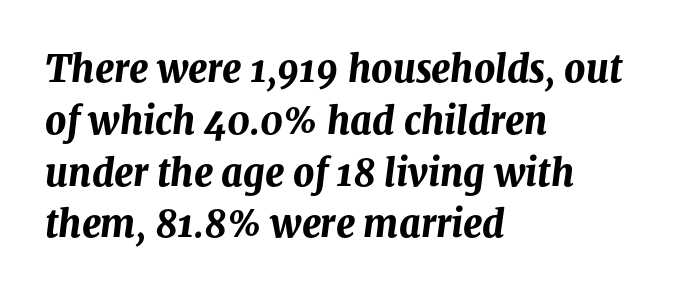
The image shows 37 px bold type, italic (leaning right); set left-aligned, normal line spacing (1.4x), normal letter spacing, not underlined; medium stroke contrast and a medium x-height.
